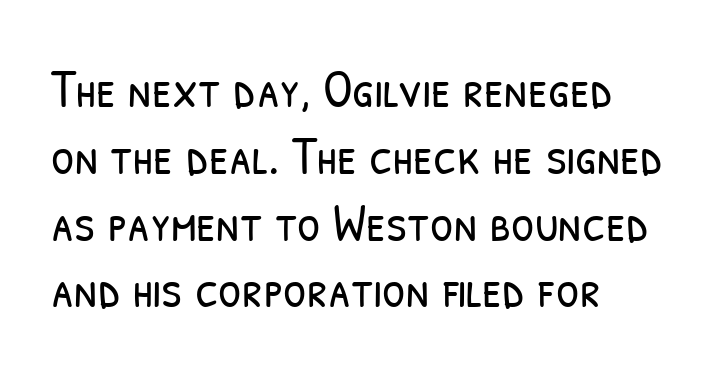
The image shows 53 px light, condensed sans-serif type; set left-aligned, normal line spacing (1.26x), normal letter spacing, not underlined; low stroke contrast and a medium x-height.
